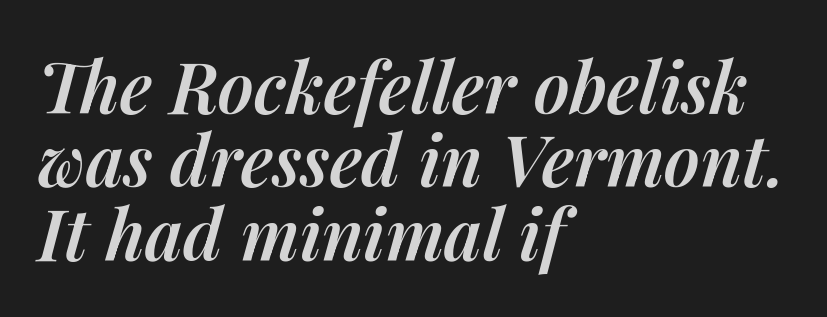
Q: Is the text bold? A: Semi-bold.
Q: Is the text italic (slanted)? A: Yes, it leans right by about 14 degrees.
Q: Is the text underlined? A: No.
Q: How is the paragraph aligned? A: Left-aligned.
Q: Is the spacing between letters normal or unusually wide? A: Normal.
Q: Is the spacing between lines tight, normal or loose? A: Tight.
Q: Width (condensed, normal, or wide)? A: Normal.
Q: Stroke contrast? A: Medium.
Q: x-height? A: Medium.
Q: Monospaced? A: No.
